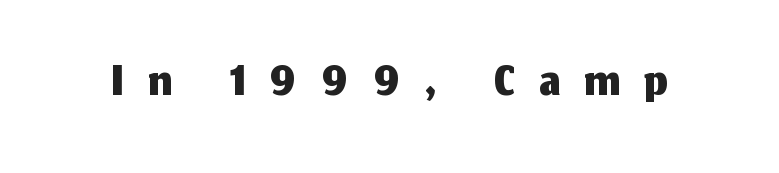
Are there feet on the stems? There aren't — it's a sans. The space directly below the letters is spotless. Caption: expanded tracking, letters set apart. Style check: upright.
